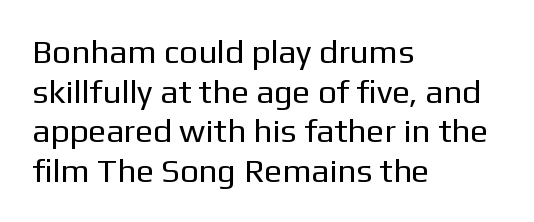
Spacing verdict: proportional, widths tailored to each character. Posture: vertical. Where is the straight margin? On the left. These glyphs show unthickened strokes, regular width or finer. Note: no serifs on the glyphs. Letters rest on an invisible, unmarked baseline.
